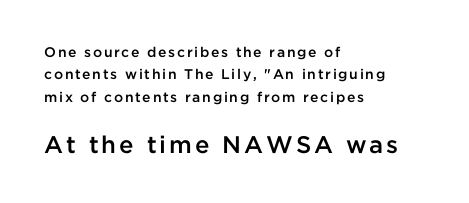
The setting favours the left margin, as ordinary paragraphs usually do. Descender tails drop into unmarked territory. The letters are semibold — heavier than regular but short of a full bold. The lines sit at an ordinary, default distance from one another.
